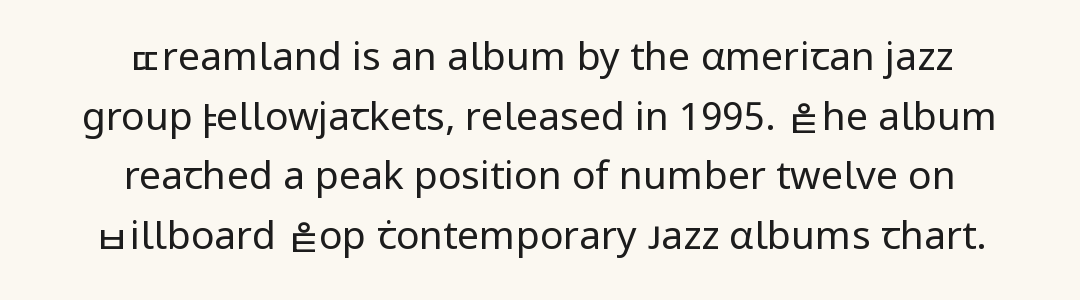
The image shows 39 px regular-weight sans-serif type, upright; set centered, normal line spacing (1.53x), normal letter spacing, not underlined; low stroke contrast and a medium x-height.
